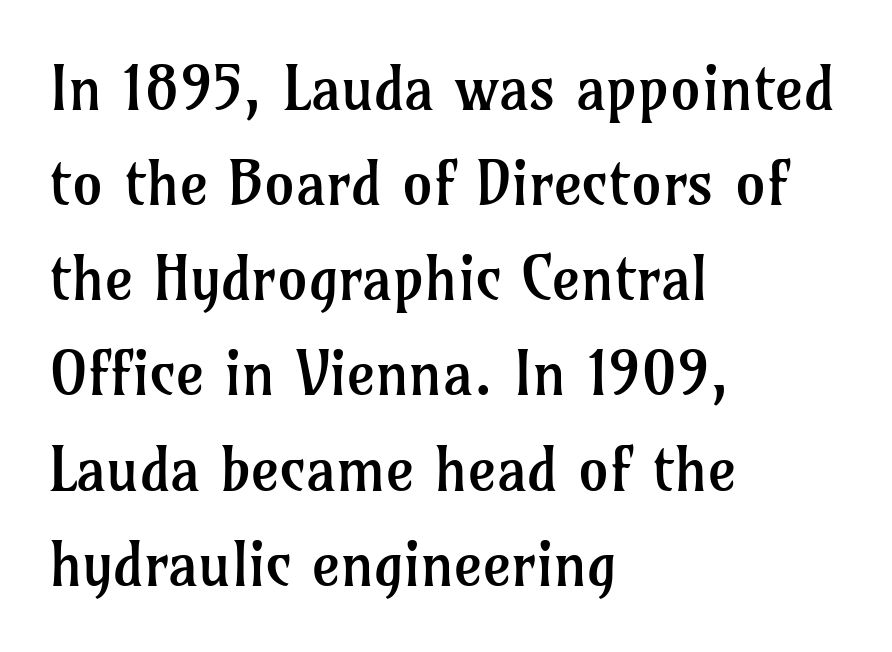
The rag falls on the right side of this text block. These lines are rendered in a variable-pitch font. The tracking reads as untouched default to a designer's eye. Each new line begins a customary step beneath the previous one. The passage shown is not underscored anywhere. The passage shown is not bold in any degree.
